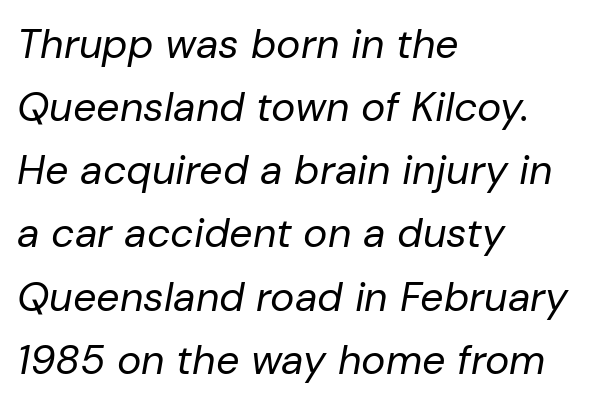
The image shows 41 px regular-weight type, italic (leaning right); set left-aligned, normal line spacing (1.54x), normal letter spacing, not underlined; low stroke contrast and a medium x-height.
